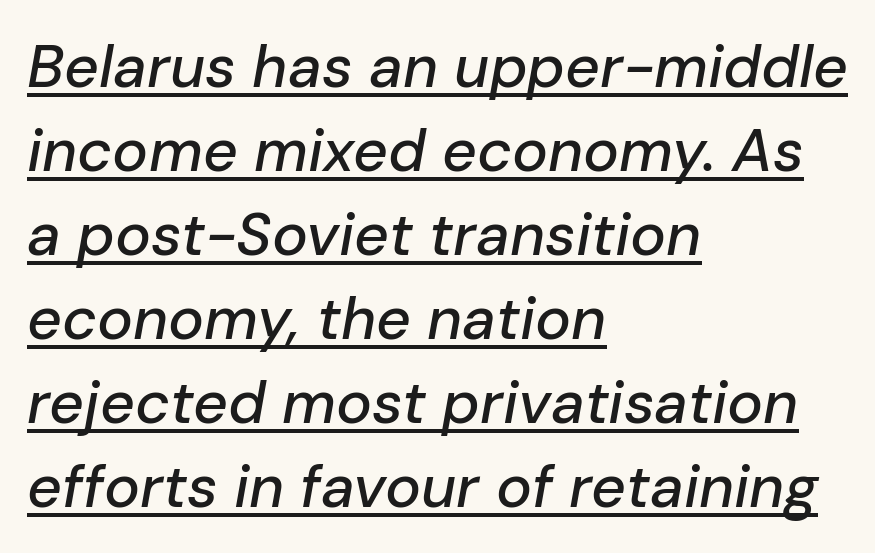
{"italic": "yes", "lean": "right", "slant_degrees": 10, "width": "normal", "stroke_contrast": "low", "x_height": "medium", "monospaced": "no", "underline": "yes", "align": "left", "line_spacing": "normal", "line_spacing_ratio": 1.4, "letter_spacing": "normal", "letter_spacing_em": 0.0, "glyph_px": 60}
